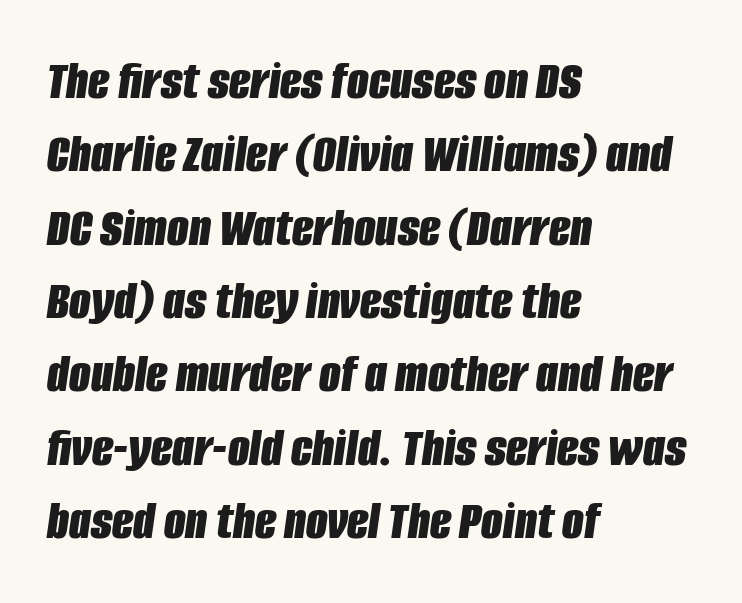
Horizontally, the lines are justified to the leading edge only. Each row of text sits above clean, open space. The passage shown leans; its letterforms are oblique. Is this a fixed-width face? No — the glyphs have proportional, varying widths. Tracking here is standard; glyphs follow each other at the usual distance. Compared with typical paragraphs, the rows here are spaced about the same.
